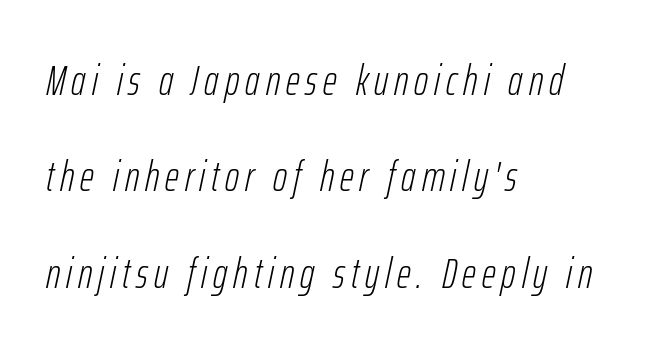
{"italic": "yes", "lean": "right", "slant_degrees": 12, "bold": "no", "weight": "light", "width": "condensed", "stroke_contrast": "low", "x_height": "medium", "monospaced": "no", "underline": "no", "align": "left", "line_spacing": "loose", "line_spacing_ratio": 2.24, "glyph_px": 43}
